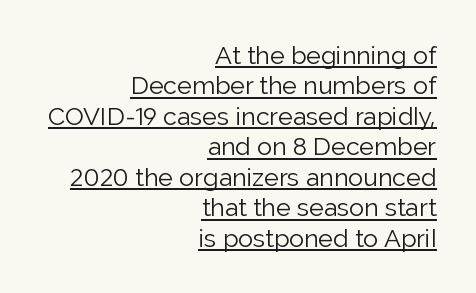
Q: Is the text bold? A: No.
Q: Is the text italic (slanted)? A: No, it is upright.
Q: Is the text underlined? A: Yes.
Q: How is the paragraph aligned? A: Right-aligned.
Q: Is the spacing between letters normal or unusually wide? A: Normal.
